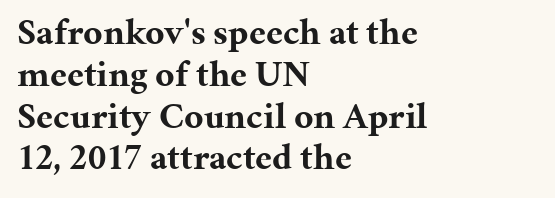
Emphasis by weight is at full strength: bold. The tracking reads as untouched default to a designer's eye. Line beginnings align vertically; line endings do not. Has an underline been added? It has not.
